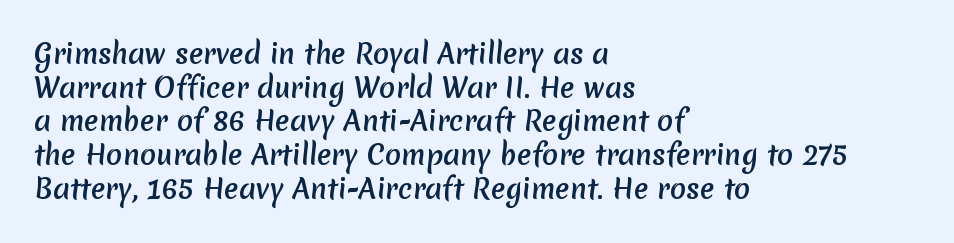
Q: Is the text bold? A: Yes.
Q: Is the text underlined? A: No.
Q: How is the paragraph aligned? A: Left-aligned.
Q: Is the spacing between letters normal or unusually wide? A: Normal.
Q: Is the spacing between lines tight, normal or loose? A: Normal.
